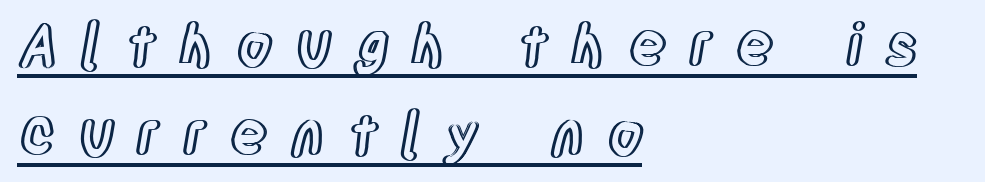
{"width": "condensed", "x_height": "large", "monospaced": "no", "underline": "yes", "align": "left", "line_spacing": "normal", "line_spacing_ratio": 1.53, "letter_spacing": "wide", "letter_spacing_em": 0.4, "glyph_px": 58}
